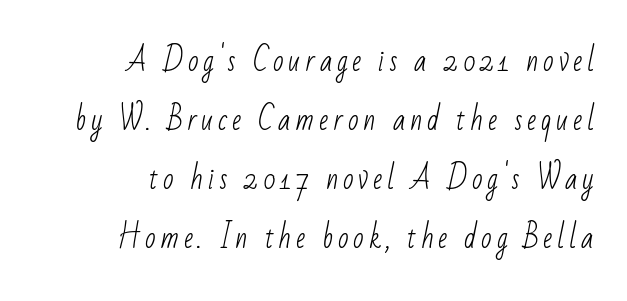
{"serif": "no", "bold": "no", "weight": "light", "width": "condensed", "stroke_contrast": "low", "x_height": "small", "monospaced": "no", "underline": "no", "align": "right", "line_spacing": "loose", "line_spacing_ratio": 2.11, "glyph_px": 28}
